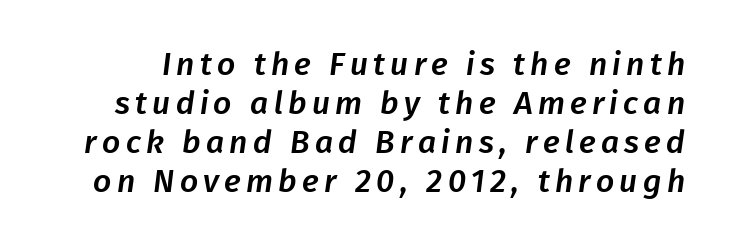
{"serif": "no", "width": "normal", "stroke_contrast": "low", "x_height": "medium", "monospaced": "no", "underline": "no", "line_spacing_ratio": 1.22, "glyph_px": 32}
